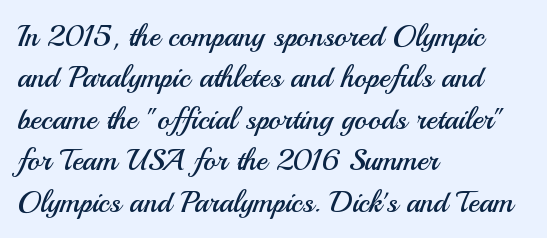
Q: Is the text bold? A: No.
Q: Is the text italic (slanted)? A: Yes.
Q: Is the typeface a serif or a sans-serif typeface? A: Sans-serif.
Q: Is the text underlined? A: No.
Q: How is the paragraph aligned? A: Left-aligned.
Q: Is the spacing between letters normal or unusually wide? A: Normal.
Q: Is the spacing between lines tight, normal or loose? A: Normal.
Q: Width (condensed, normal, or wide)? A: Normal.
Q: Stroke contrast? A: Medium.
Q: x-height? A: Small.
Q: Monospaced? A: No.
